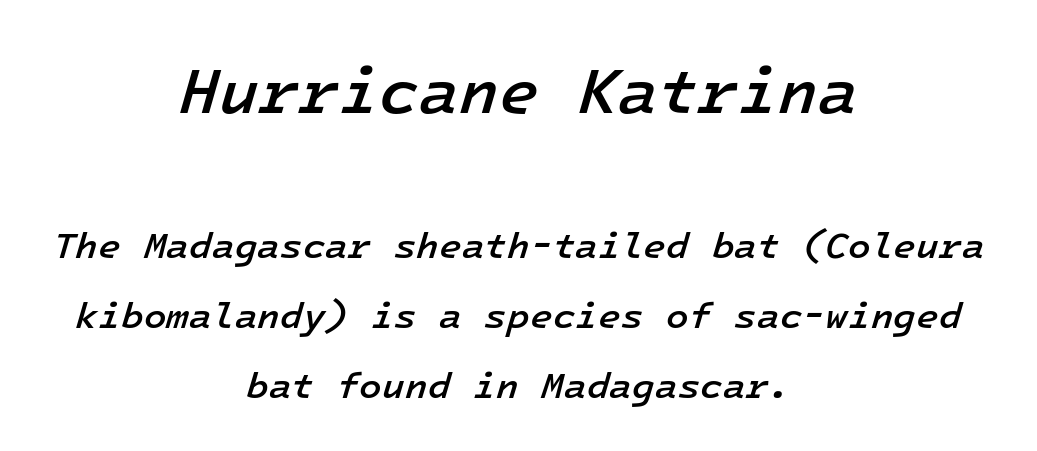
The image shows 65 px semibold type, italic (leaning right), monospaced; set centered, line spacing 1.89x, normal letter spacing, not underlined; the first (top) block is 1.76x larger; low stroke contrast and a medium x-height.
